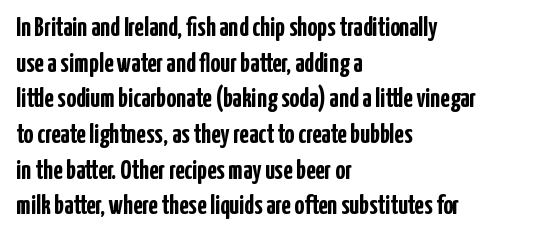
{"italic": "no", "bold": "yes", "underline": "no", "align": "left", "line_spacing": "normal", "line_spacing_ratio": 1.32, "letter_spacing": "normal", "letter_spacing_em": 0.0, "glyph_px": 27}
